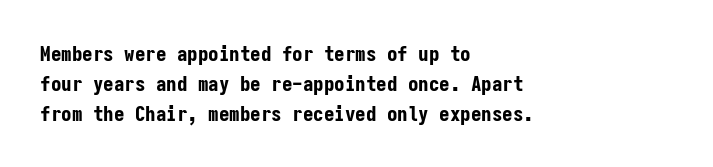
A bare baseline throughout the passage. Heavy-handed strokes throughout: this text is bold. Style check: upright. The setting favours the left margin, as ordinary paragraphs usually do. How are the letters spaced? Ordinarily, with no added tracking.
